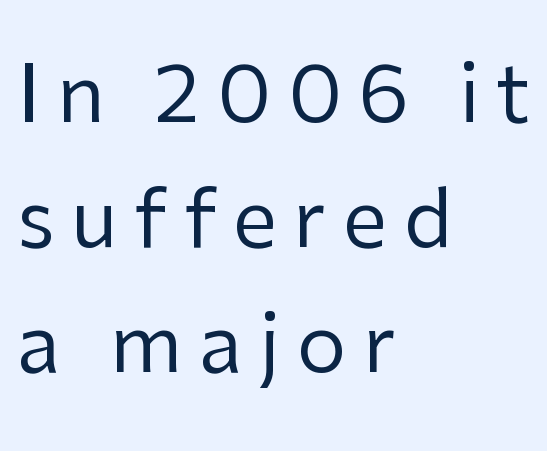
{"serif": "no", "italic": "no", "bold": "no", "weight": "regular", "width": "normal", "stroke_contrast": "low", "x_height": "medium", "monospaced": "no", "underline": "no", "align": "left", "line_spacing": "normal", "line_spacing_ratio": 1.58, "letter_spacing": "wide", "letter_spacing_em": 0.21, "glyph_px": 79}
